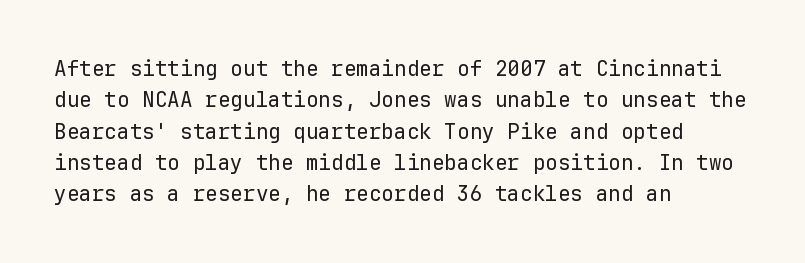
Ordinary non-slanted type is in use. Honestly, the row spacing looks completely unremarkable. These lines keep a tight, regular rhythm from letter to letter. These lines stack with their left ends in a neat column.
